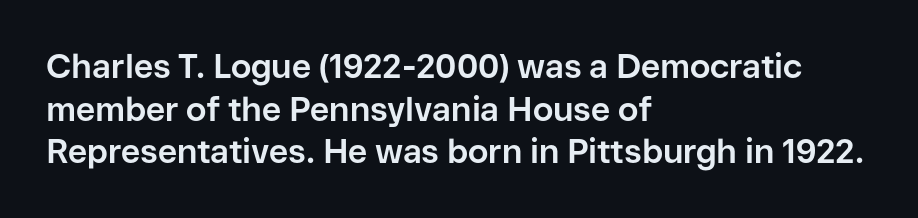
{"serif": "no", "italic": "no", "bold": "yes", "weight": "bold", "width": "normal", "stroke_contrast": "low", "x_height": "medium", "monospaced": "no", "underline": "no", "align": "left", "line_spacing": "normal", "line_spacing_ratio": 1.29, "letter_spacing": "normal", "letter_spacing_em": 0.0, "glyph_px": 33}
